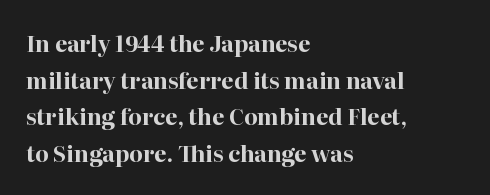
The rendering uses a bold face; every stroke is thick and dark. Nope, not italic — everything's standing straight. Short note: letters normally spaced. Where is the straight margin? On the left. Vertically, the passage feels balanced, rows spaced as you'd expect. Descenders hang freely into open space.
